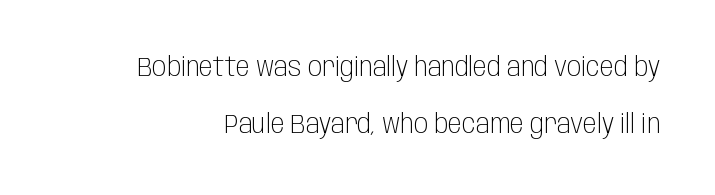
Q: Is the text bold? A: No.
Q: Is the text italic (slanted)? A: No, it is upright.
Q: Is the text underlined? A: No.
Q: Is the spacing between letters normal or unusually wide? A: Normal.
Q: Is the spacing between lines tight, normal or loose? A: Loose.
